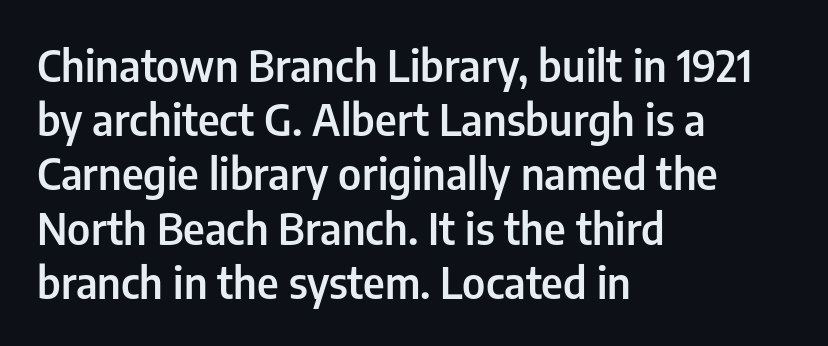
{"serif": "no", "italic": "no", "bold": "semi", "weight": "semibold", "width": "condensed", "stroke_contrast": "low", "x_height": "medium", "monospaced": "no", "underline": "no", "align": "left", "line_spacing": "normal", "line_spacing_ratio": 1.26, "letter_spacing": "normal", "letter_spacing_em": 0.0, "glyph_px": 43}
